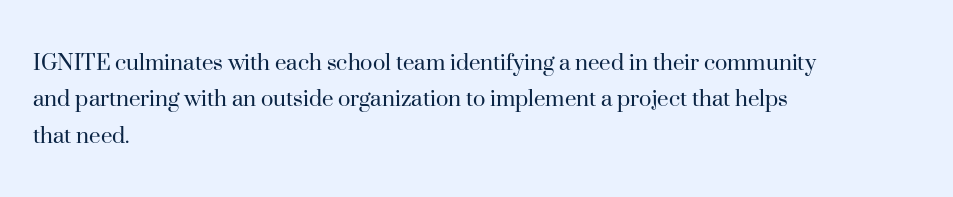
Q: Is the text bold? A: No.
Q: Is the text italic (slanted)? A: No, it is upright.
Q: Is the text underlined? A: No.
Q: How is the paragraph aligned? A: Left-aligned.
Q: Is the spacing between letters normal or unusually wide? A: Normal.
Q: Is the spacing between lines tight, normal or loose? A: Normal.
